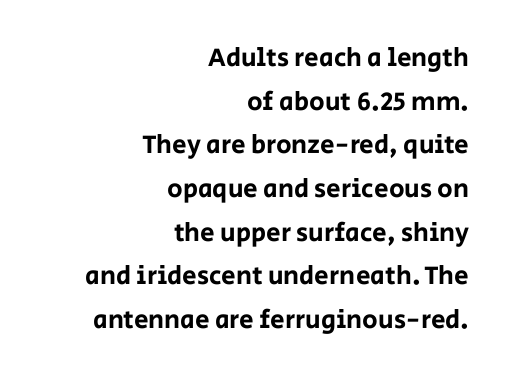
Q: Is the text italic (slanted)? A: No, it is upright.
Q: Is the text underlined? A: No.
Q: How is the paragraph aligned? A: Right-aligned.
Q: Is the spacing between letters normal or unusually wide? A: Normal.
Q: Is the spacing between lines tight, normal or loose? A: Normal.
